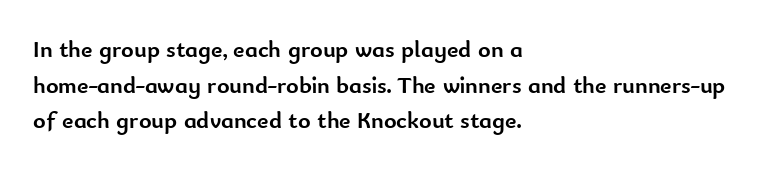
Its strokes are broad and dark, the hallmark of bold type. Short and long lines alike share a common starting point at left. Reading down the column, the eye jumps a familiar distance to each next line. Bare-footed words on every line.
